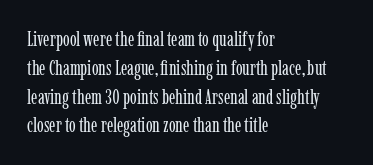
Vertical strokes here are truly vertical. The typesetting does not lean heavy: it is not bold. These lines keep a tight, regular rhythm from letter to letter. Anything drawn beneath the words? Only blank space. The designer left line spacing at the default. Caption: multi-line text, flush left, ragged right.
